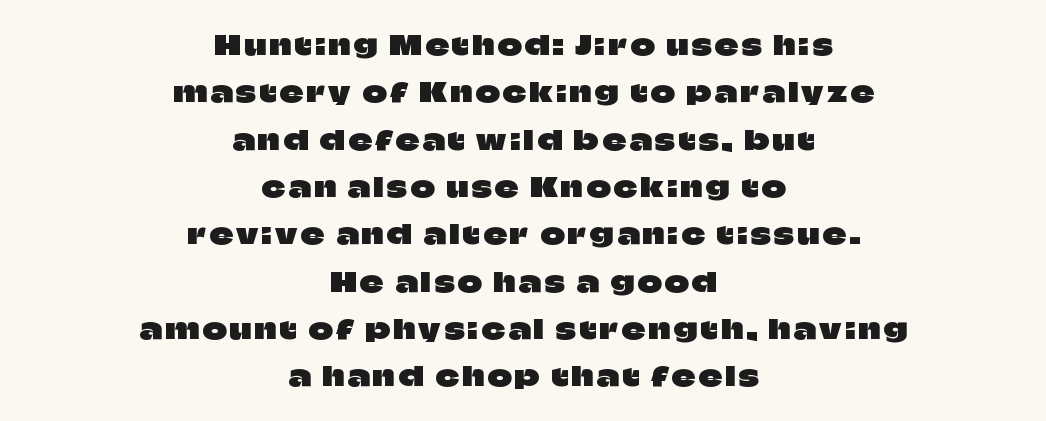
Q: Is the text italic (slanted)? A: No, it is upright.
Q: Is the text underlined? A: No.
Q: How is the paragraph aligned? A: Centered.
